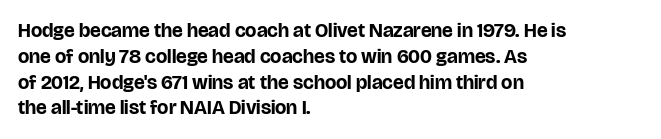
A typesetter would call this zero additional tracking. A classic flush-left, rag-right setting is used for this passage. The letters stand upright; this is a roman face. The glyphs are unaccompanied by any horizontal stroke below them. Line spacing here is normal.
